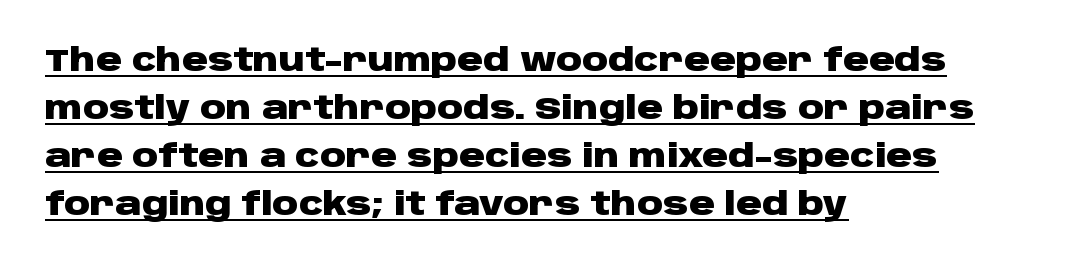
The image shows 32 px heavy, wide sans-serif type, upright; set left-aligned, normal line spacing (1.5x), normal letter spacing, underlined; low stroke contrast and a large x-height.
